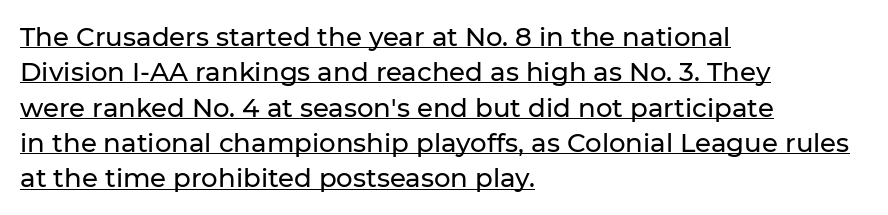
Q: Is the text italic (slanted)? A: No, it is upright.
Q: Is the text underlined? A: Yes.
Q: How is the paragraph aligned? A: Left-aligned.
Q: Is the spacing between letters normal or unusually wide? A: Normal.
Q: Is the spacing between lines tight, normal or loose? A: Normal.
